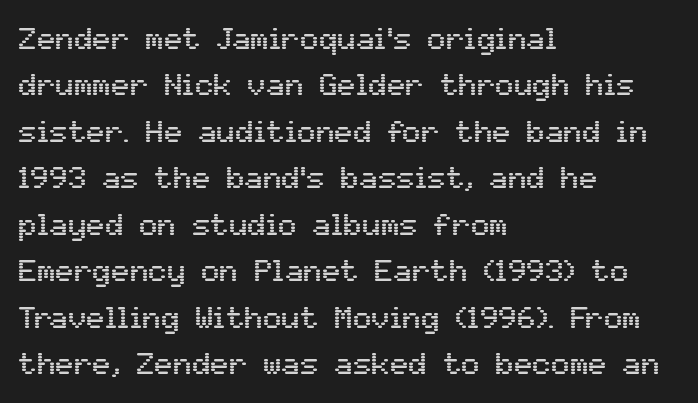
The image shows 31 px sans-serif type, upright; set left-aligned, normal line spacing (1.5x), normal letter spacing, not underlined; medium stroke contrast and a medium x-height.
